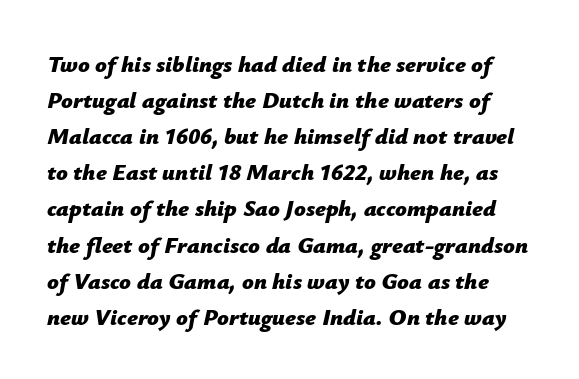
{"italic": "yes", "lean": "right", "slant_degrees": 12, "bold": "yes", "underline": "no", "line_spacing": "normal", "line_spacing_ratio": 1.57, "letter_spacing": "normal", "letter_spacing_em": 0.0, "glyph_px": 23}
